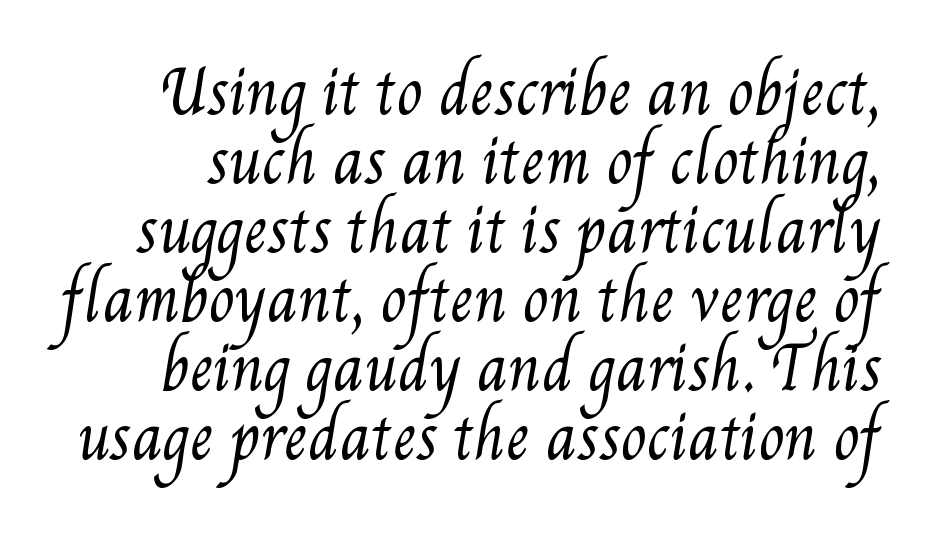
{"bold": "no", "weight": "regular", "width": "condensed", "stroke_contrast": "medium", "x_height": "small", "monospaced": "no", "underline": "no", "line_spacing_ratio": 1.17, "letter_spacing": "normal", "letter_spacing_em": 0.0, "glyph_px": 59}
